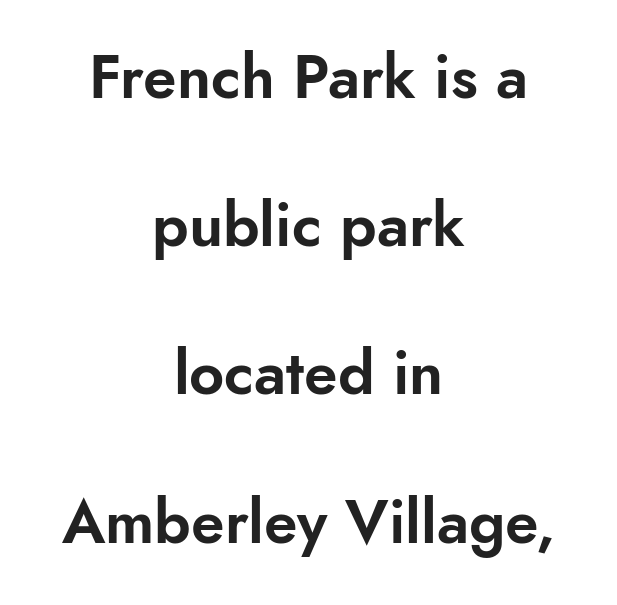
No extra tracking has been applied to these lines. Horizontal bands of white between lines are thick stripes. Check where the strokes stop: nothing finishes them off — pure sans. Only glyphs here, with clear space below each row.
